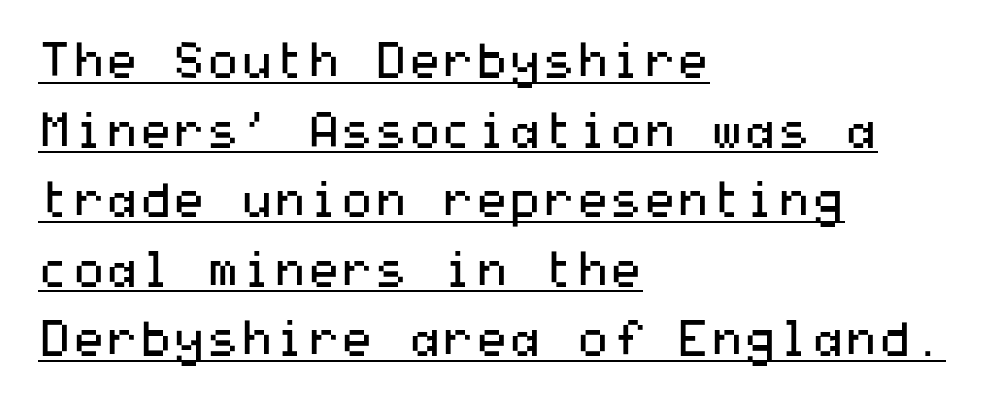
Q: Is the text bold? A: No.
Q: Is the text italic (slanted)? A: No, it is upright.
Q: Is the typeface a serif or a sans-serif typeface? A: Sans-serif.
Q: Is the text underlined? A: Yes.
Q: How is the paragraph aligned? A: Left-aligned.
Q: Is the spacing between letters normal or unusually wide? A: Normal.
Q: Is the spacing between lines tight, normal or loose? A: Normal.
Q: Width (condensed, normal, or wide)? A: Wide.
Q: Stroke contrast? A: Medium.
Q: x-height? A: Medium.
